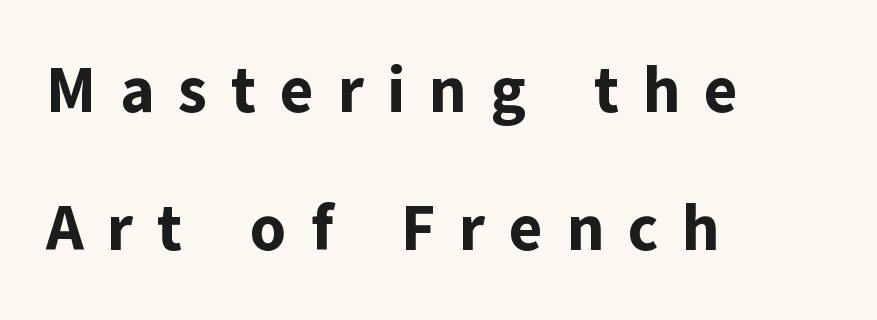
The image shows 64 px bold sans-serif type, upright; set left-aligned, loose line spacing (2.16x), unusually wide letter spacing (+0.37 em), not underlined; low stroke contrast and a medium x-height.
